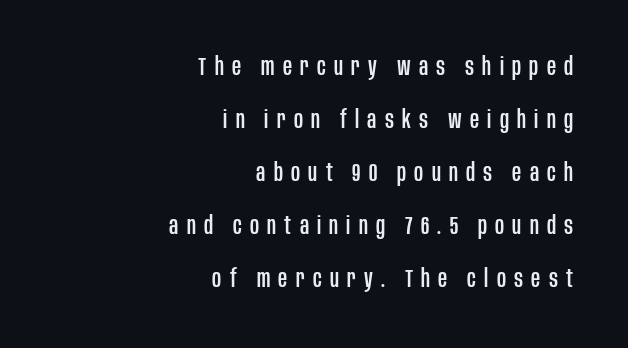
{"italic": "no", "underline": "no", "align": "right", "line_spacing": "loose", "line_spacing_ratio": 2.12, "letter_spacing": "wide", "letter_spacing_em": 0.33, "glyph_px": 25}
